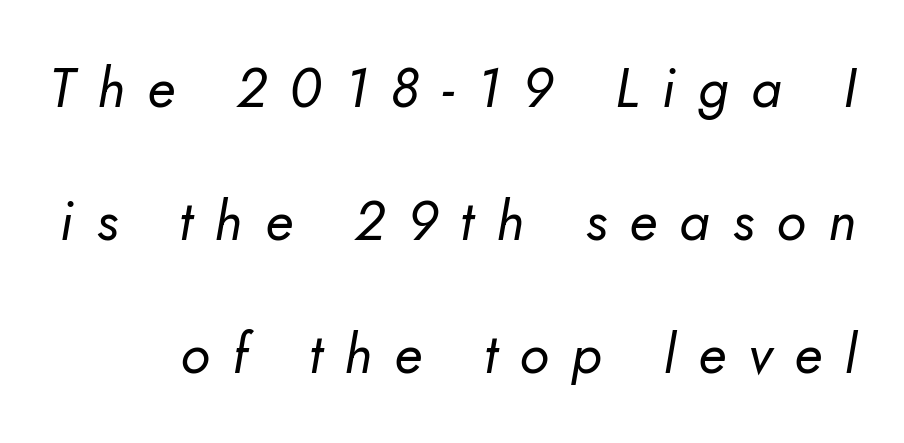
{"italic": "yes", "lean": "right", "slant_degrees": 5, "bold": "no", "weight": "regular", "width": "normal", "stroke_contrast": "low", "x_height": "small", "monospaced": "no", "underline": "no", "line_spacing": "loose", "line_spacing_ratio": 2.42, "letter_spacing": "wide", "letter_spacing_em": 0.41, "glyph_px": 55}
